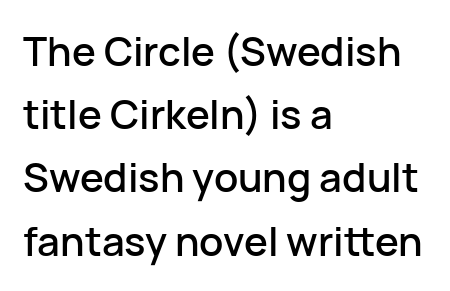
Vertically, the passage feels balanced, rows spaced as you'd expect. Ordinary non-slanted type is in use. Nobody drew a line under any word here. The rendering keeps characters at their native spacing. Line beginnings align vertically; line endings do not.
